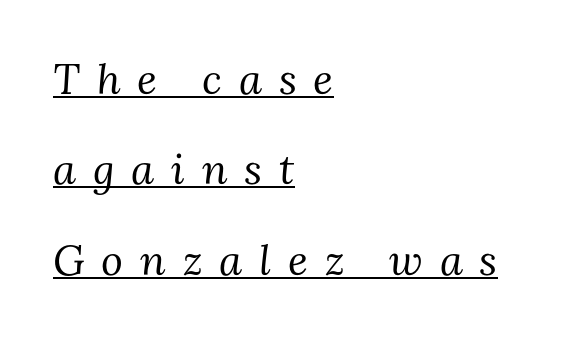
Whoever set this chose breathing room over compactness in the vertical rhythm. Here the designer chose a conventional face with non-uniform glyph widths. Examine the stroke ends and you'll spot serifs. Letters have the restrained weight of plain body copy at most.
